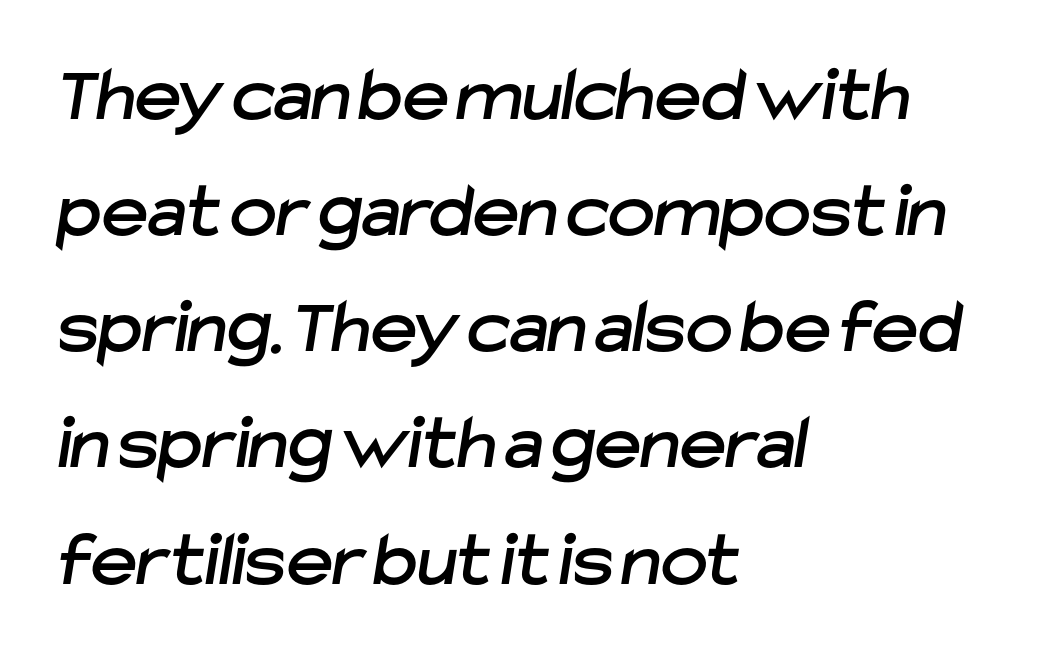
Q: Is the typeface a serif or a sans-serif typeface? A: Sans-serif.
Q: Is the text underlined? A: No.
Q: How is the paragraph aligned? A: Left-aligned.
Q: Is the spacing between letters normal or unusually wide? A: Normal.
Q: Is the spacing between lines tight, normal or loose? A: Normal.
Q: Width (condensed, normal, or wide)? A: Normal.
Q: Stroke contrast? A: Low.
Q: x-height? A: Medium.
Q: Monospaced? A: No.
